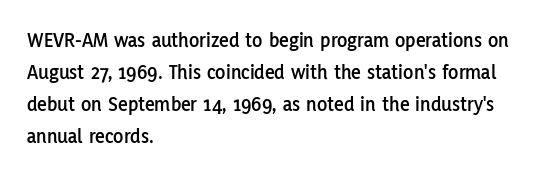
{"italic": "no", "underline": "no", "align": "left", "line_spacing": "normal", "line_spacing_ratio": 1.53, "letter_spacing": "normal", "letter_spacing_em": 0.0, "glyph_px": 21}
